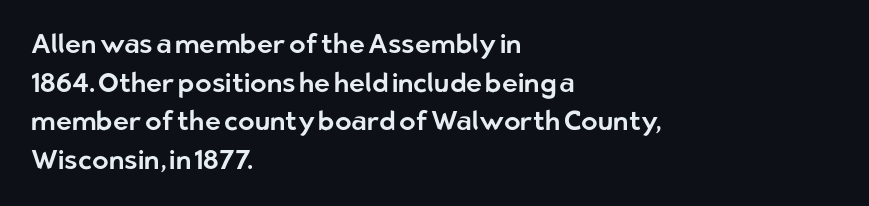
The image shows 27 px text type, upright; set left-aligned, normal line spacing (1.43x), normal letter spacing, not underlined.
